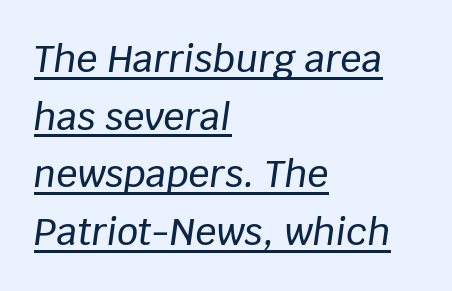
Horizontally, the lines are justified to the leading edge only. Italic? Definitely — the glyphs are oblique. The letters advance in unequal steps, a hallmark of proportional type. Words appear dense and cohesive because spacing is normal. Students, observe the line beneath the letters — that is underlining. This sample keeps an unexceptional amount of space between lines.
